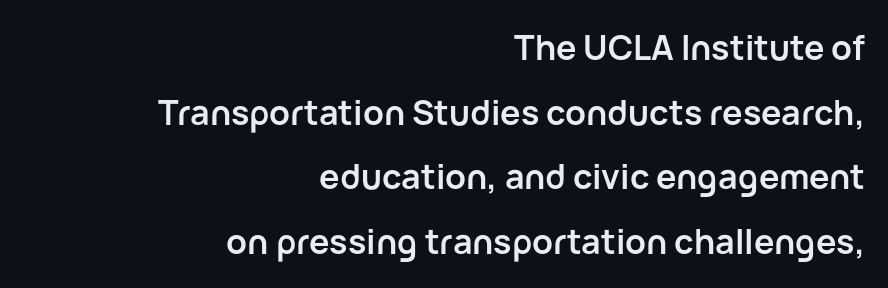
{"serif": "no", "italic": "no", "bold": "yes", "weight": "semibold", "width": "normal", "stroke_contrast": "low", "x_height": "medium", "monospaced": "no", "underline": "no", "align": "right", "line_spacing": "loose", "line_spacing_ratio": 1.9, "letter_spacing": "normal", "letter_spacing_em": 0.0, "glyph_px": 34}
